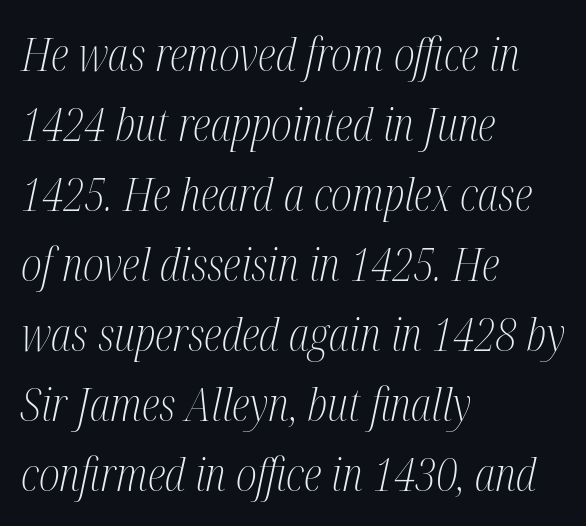
{"serif": "yes", "italic": "yes", "lean": "right", "slant_degrees": 12, "bold": "no", "weight": "light", "width": "condensed", "stroke_contrast": "medium", "x_height": "medium", "monospaced": "no", "underline": "no", "align": "left", "line_spacing": "normal", "line_spacing_ratio": 1.52, "letter_spacing": "normal", "letter_spacing_em": 0.0, "glyph_px": 46}
